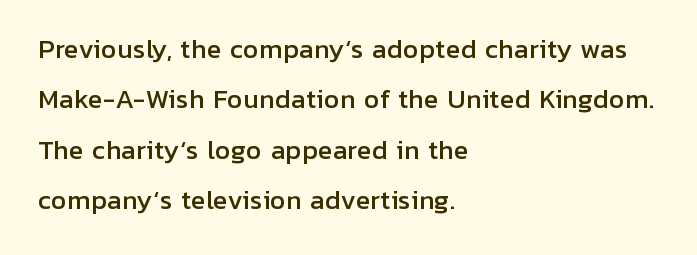
Q: Is the text italic (slanted)? A: No, it is upright.
Q: Is the text underlined? A: No.
Q: How is the paragraph aligned? A: Left-aligned.
Q: Is the spacing between letters normal or unusually wide? A: Normal.
Q: Is the spacing between lines tight, normal or loose? A: Loose.
